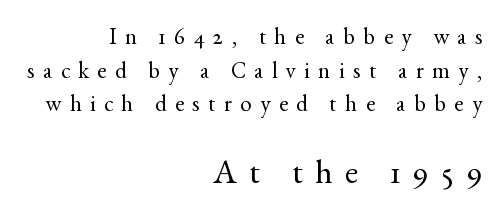
Q: Is the text bold? A: No.
Q: Is the text italic (slanted)? A: No, it is upright.
Q: Is the typeface a serif or a sans-serif typeface? A: Serif.
Q: Is the text underlined? A: No.
Q: How is the paragraph aligned? A: Right-aligned.
Q: Is the spacing between letters normal or unusually wide? A: Unusually wide.
Q: Is the spacing between lines tight, normal or loose? A: Normal.
Q: Which block of text is set in a larger size, the first (top) or the second (bottom)? A: The second (bottom) one.
Q: Width (condensed, normal, or wide)? A: Normal.
Q: x-height? A: Small.
Q: Monospaced? A: No.
